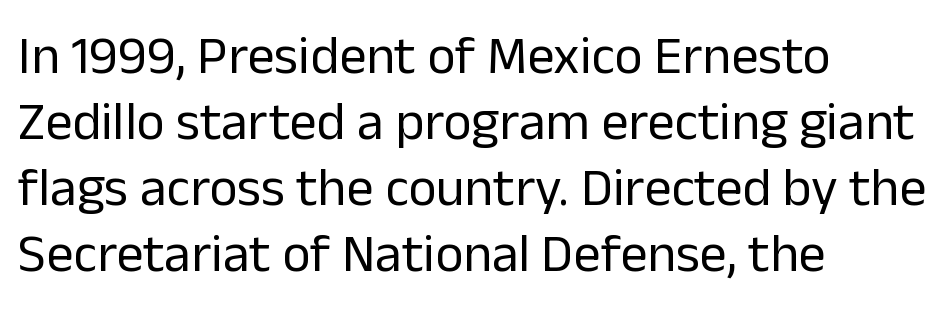
The image shows 54 px regular-weight sans-serif type, upright; set left-aligned, line spacing 1.22x, normal letter spacing, not underlined; low stroke contrast and a medium x-height.
